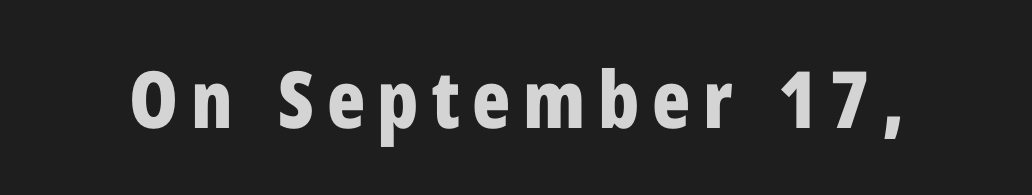
The letters advance in unequal steps, a hallmark of proportional type. Italic: no, the glyphs are upright roman. Descenders hang freely into open space. Regarding serifs, this sample does without them. Is the type bold? Yes — the strokes are clearly thick and heavy.
